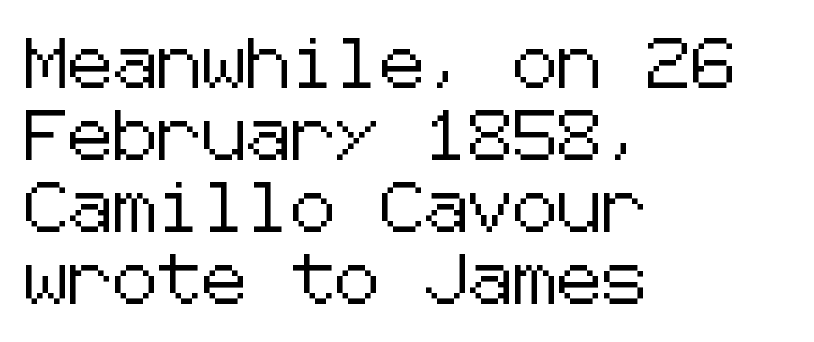
No word sits above an underline. The specimen reads as upright at a glance. Horizontal alignment here is leftward, the default for most running prose. Each word holds together tightly as a unit, with standard inter-letter gaps. Look at the bottom of the vertical strokes: they stop flat, with no serifs. The line-height multiplier appears to be the usual default.
